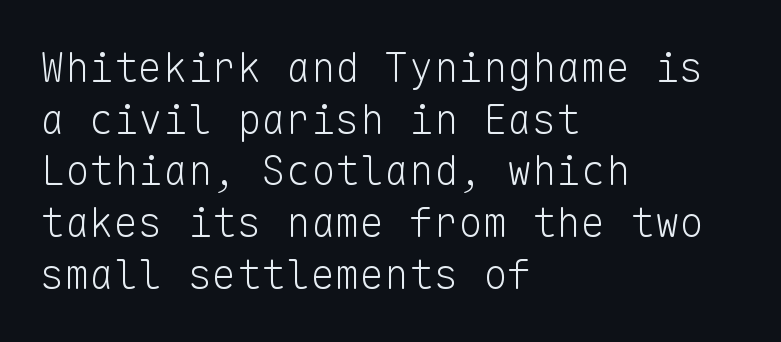
Q: Is the text bold? A: No.
Q: Is the text italic (slanted)? A: No, it is upright.
Q: Is the typeface a serif or a sans-serif typeface? A: Sans-serif.
Q: Is the text underlined? A: No.
Q: How is the paragraph aligned? A: Left-aligned.
Q: Is the spacing between letters normal or unusually wide? A: Normal.
Q: Is the spacing between lines tight, normal or loose? A: Normal.
Q: Width (condensed, normal, or wide)? A: Normal.
Q: Stroke contrast? A: Low.
Q: x-height? A: Medium.
Q: Monospaced? A: Yes.
